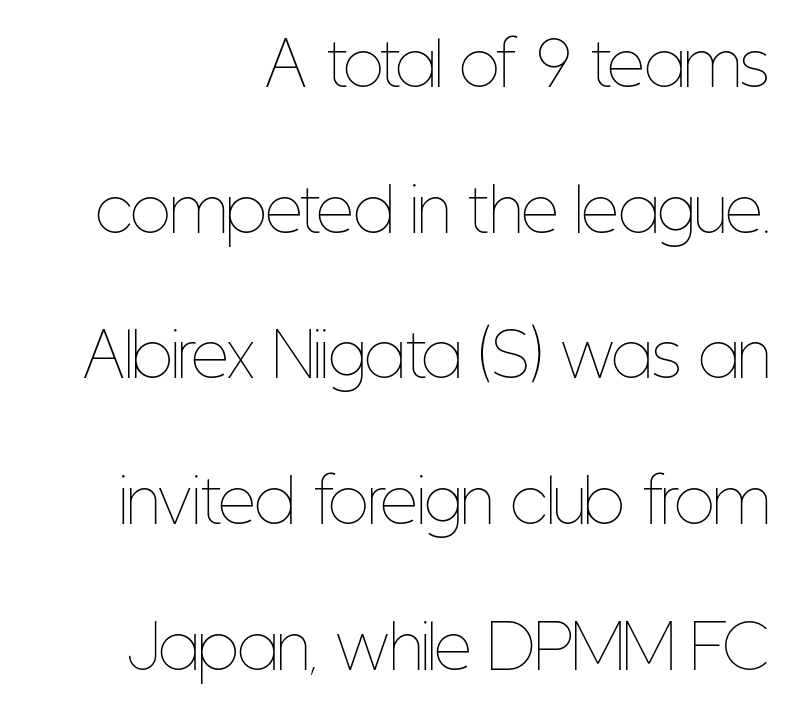
{"italic": "no", "bold": "no", "weight": "thin", "width": "condensed", "stroke_contrast": "low", "x_height": "medium", "monospaced": "no", "underline": "no", "align": "right", "line_spacing": "loose", "line_spacing_ratio": 2.47, "letter_spacing": "normal", "letter_spacing_em": 0.0, "glyph_px": 59}
